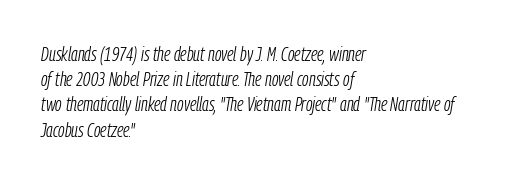
{"italic": "yes", "lean": "right", "slant_degrees": 9, "bold": "no", "underline": "no", "align": "left", "line_spacing": "normal", "line_spacing_ratio": 1.26, "letter_spacing": "normal", "letter_spacing_em": 0.0, "glyph_px": 20}
